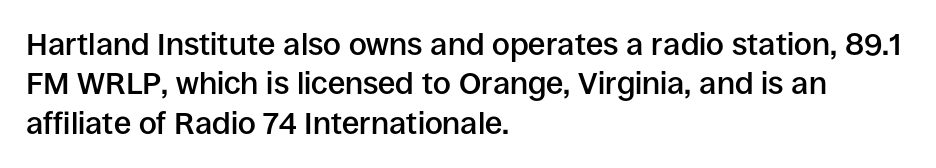
Q: Is the text bold? A: Semi-bold.
Q: Is the text italic (slanted)? A: No, it is upright.
Q: Is the typeface a serif or a sans-serif typeface? A: Sans-serif.
Q: Is the text underlined? A: No.
Q: How is the paragraph aligned? A: Left-aligned.
Q: Is the spacing between letters normal or unusually wide? A: Normal.
Q: Is the spacing between lines tight, normal or loose? A: Normal.
Q: Width (condensed, normal, or wide)? A: Normal.
Q: Stroke contrast? A: Low.
Q: x-height? A: Large.
Q: Monospaced? A: No.
